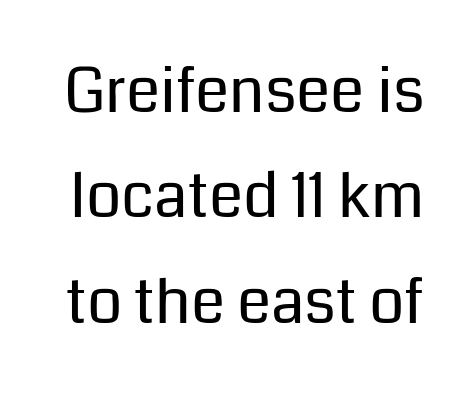
The image shows 62 px regular-weight sans-serif type, upright; set normal line spacing (1.7x), normal letter spacing, not underlined; low stroke contrast and a medium x-height.
